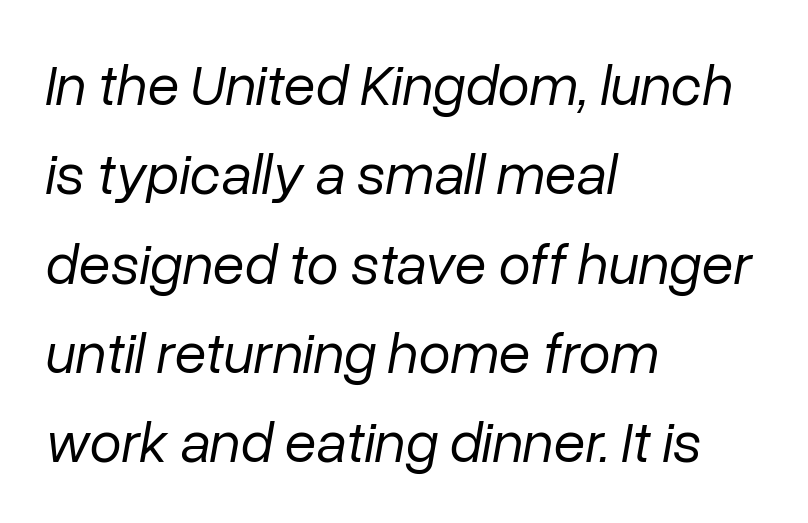
{"italic": "yes", "lean": "right", "slant_degrees": 10, "bold": "no", "weight": "regular", "width": "normal", "stroke_contrast": "low", "x_height": "medium", "monospaced": "no", "underline": "no", "align": "left", "line_spacing": "normal", "line_spacing_ratio": 1.54, "letter_spacing": "normal", "letter_spacing_em": 0.0, "glyph_px": 58}
